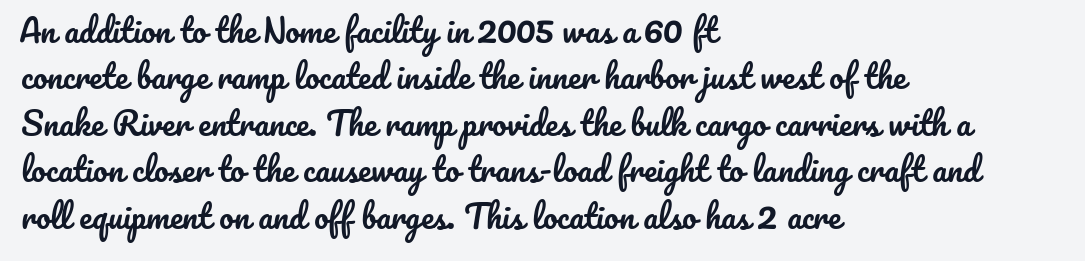
{"width": "normal", "stroke_contrast": "low", "x_height": "small", "monospaced": "no", "underline": "no", "align": "left", "line_spacing": "normal", "line_spacing_ratio": 1.45, "letter_spacing": "normal", "letter_spacing_em": 0.0, "glyph_px": 32}
